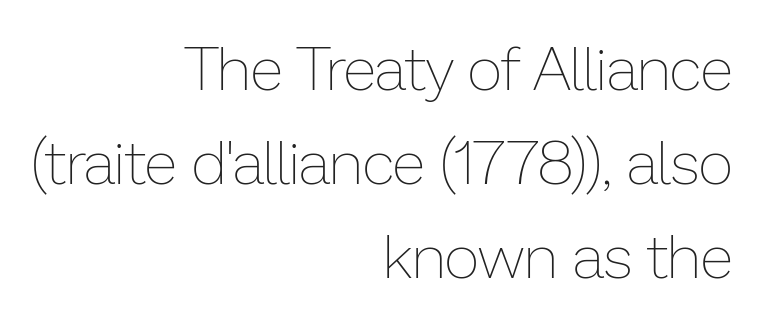
Q: Is the text bold? A: No.
Q: Is the text italic (slanted)? A: No, it is upright.
Q: Is the text underlined? A: No.
Q: How is the paragraph aligned? A: Right-aligned.
Q: Is the spacing between letters normal or unusually wide? A: Normal.
Q: Is the spacing between lines tight, normal or loose? A: Normal.
Q: Width (condensed, normal, or wide)? A: Normal.
Q: Stroke contrast? A: Low.
Q: x-height? A: Medium.
Q: Monospaced? A: No.
